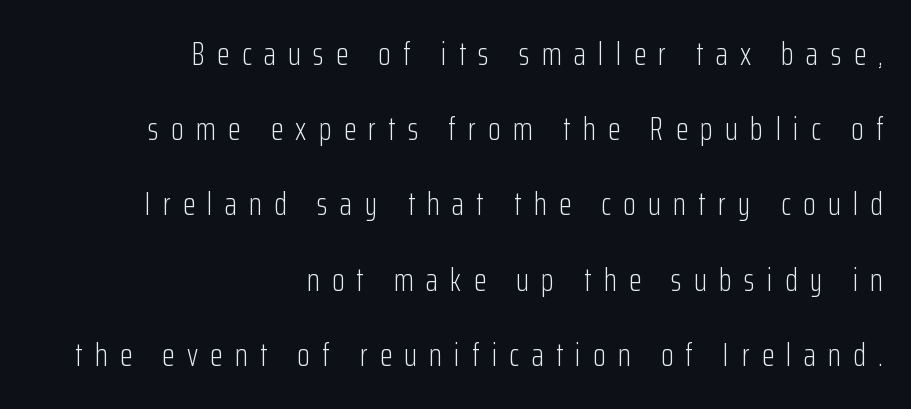
{"serif": "no", "italic": "no", "bold": "no", "weight": "light", "width": "condensed", "stroke_contrast": "low", "x_height": "medium", "monospaced": "no", "underline": "no", "align": "right", "line_spacing": "loose", "line_spacing_ratio": 2.35, "letter_spacing": "wide", "letter_spacing_em": 0.39, "glyph_px": 32}
